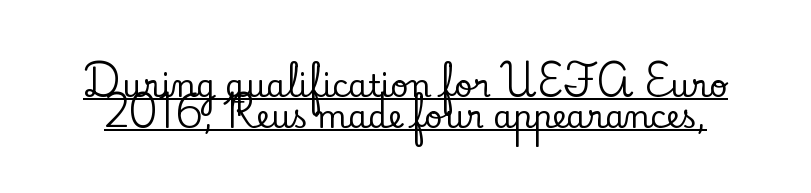
Note the varied advance widths — an 'i' is clearly narrower than an 'm'. A typesetter would mark this as roman, not italic. You can tell from the footed stems that serif type was used. Notice how a bar underscores the lettering throughout. Is the letter spacing exaggerated? No — it looks like the ordinary default. What's the leading like? Squeezed, with rows nearly overlapping.
